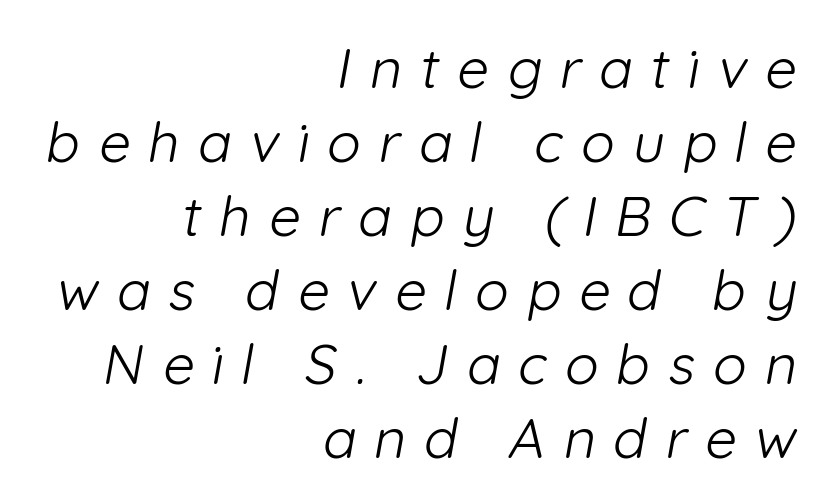
The image shows 56 px light sans-serif type; set right-aligned, normal line spacing (1.32x), unusually wide letter spacing (+0.32 em), not underlined; low stroke contrast and a medium x-height.
